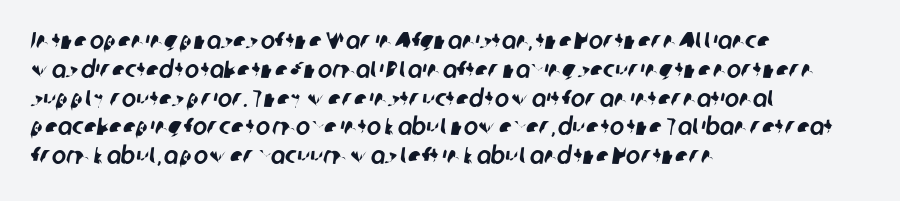
Q: Is the text underlined? A: No.
Q: How is the paragraph aligned? A: Left-aligned.
Q: Is the spacing between letters normal or unusually wide? A: Normal.
